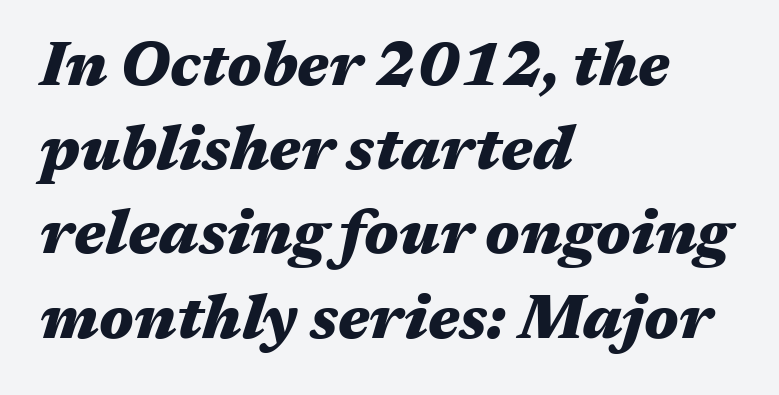
The lines in this sample share a left origin and differ only in where they stop. Italic? Definitely — the glyphs are oblique. The strokes are fattened all the way to bold. The area under the type is left untouched. Baseline-to-baseline distance is the conventional proportion of letter height.
